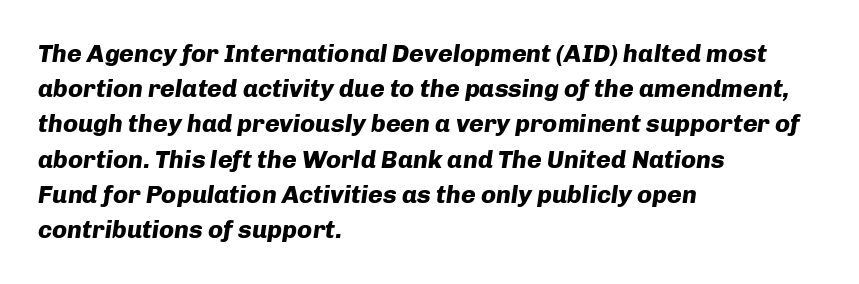
Caption: multi-line text, flush left, ragged right. Strokes here are thick enough to call this a true bold. Spacing between characters is what you'd get straight out of the box. Words float on clear page, feet unadorned.
